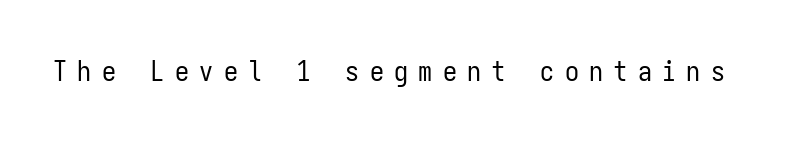
{"serif": "no", "italic": "no", "bold": "no", "weight": "regular", "width": "condensed", "stroke_contrast": "low", "x_height": "medium", "monospaced": "yes", "underline": "no", "letter_spacing": "wide", "letter_spacing_em": 0.37, "glyph_px": 28}
